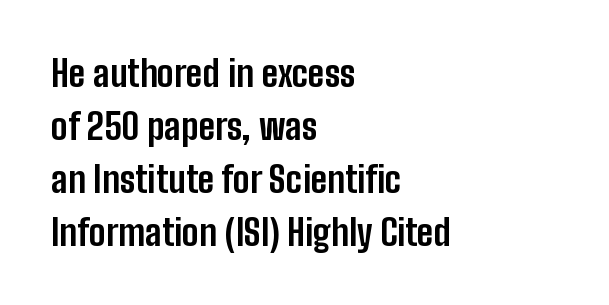
{"serif": "no", "italic": "no", "bold": "yes", "weight": "bold", "width": "condensed", "stroke_contrast": "low", "x_height": "medium", "monospaced": "no", "underline": "no", "align": "left", "line_spacing": "normal", "line_spacing_ratio": 1.47, "letter_spacing": "normal", "letter_spacing_em": 0.0, "glyph_px": 36}
